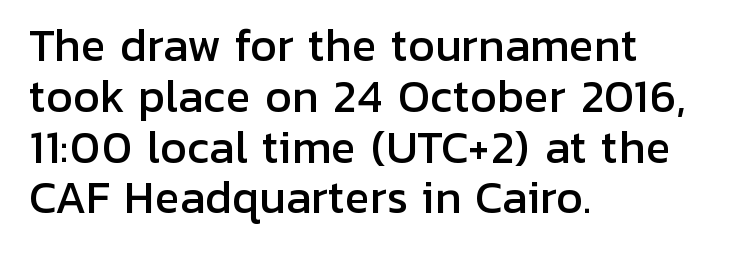
Q: Is the text italic (slanted)? A: No, it is upright.
Q: Is the typeface a serif or a sans-serif typeface? A: Sans-serif.
Q: Is the text underlined? A: No.
Q: How is the paragraph aligned? A: Left-aligned.
Q: Is the spacing between letters normal or unusually wide? A: Normal.
Q: Width (condensed, normal, or wide)? A: Normal.
Q: Stroke contrast? A: Low.
Q: x-height? A: Medium.
Q: Monospaced? A: No.
